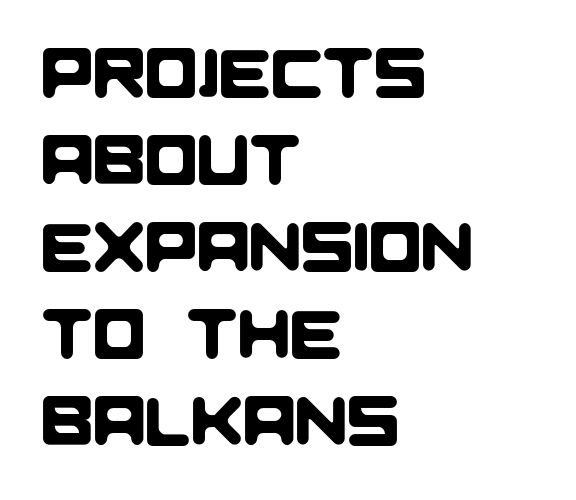
The image shows 69 px sans-serif type; set left-aligned, normal line spacing (1.26x), normal letter spacing, not underlined; low stroke contrast and a large x-height.
